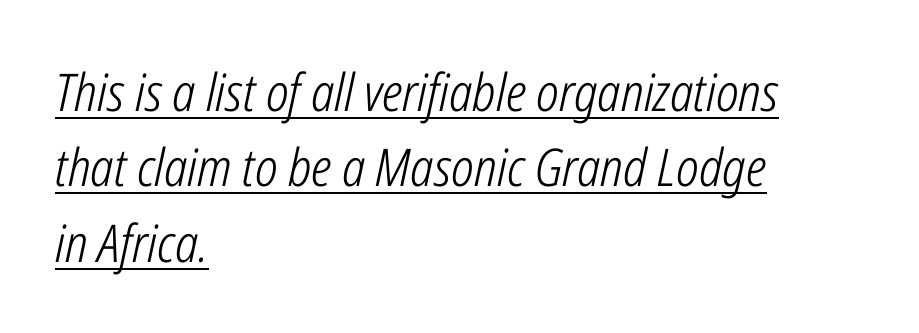
The image shows 52 px light, condensed type, italic (leaning right); set left-aligned, normal line spacing (1.45x), normal letter spacing, underlined; low stroke contrast and a medium x-height.
